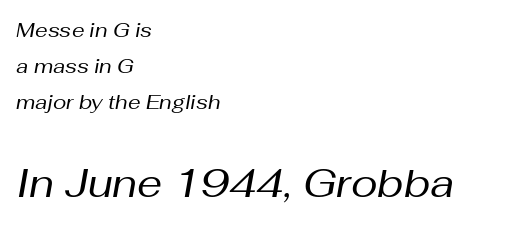
Q: Is the text bold? A: No.
Q: Is the text italic (slanted)? A: Yes, it leans right by about 10 degrees.
Q: Is the text underlined? A: No.
Q: How is the paragraph aligned? A: Left-aligned.
Q: Is the spacing between letters normal or unusually wide? A: Normal.
Q: Which block of text is set in a larger size, the first (top) or the second (bottom)? A: The second (bottom) one.
Q: Width (condensed, normal, or wide)? A: Normal.
Q: Stroke contrast? A: Medium.
Q: x-height? A: Medium.
Q: Monospaced? A: No.
